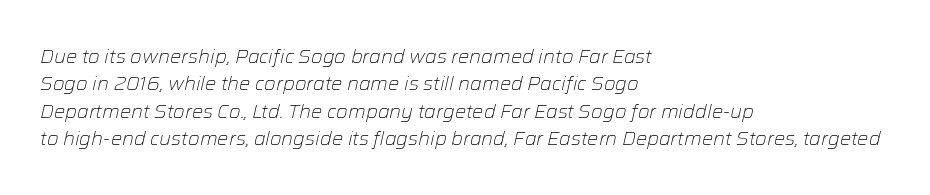
The image shows 20 px text type, italic (leaning right); set left-aligned, normal line spacing (1.37x), normal letter spacing, not underlined.
